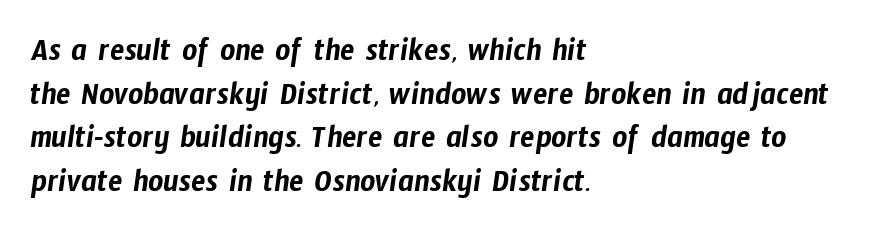
Q: Is the typeface a serif or a sans-serif typeface? A: Sans-serif.
Q: Is the text underlined? A: No.
Q: How is the paragraph aligned? A: Left-aligned.
Q: Is the spacing between letters normal or unusually wide? A: Normal.
Q: Is the spacing between lines tight, normal or loose? A: Normal.
Q: Width (condensed, normal, or wide)? A: Condensed.
Q: Stroke contrast? A: Low.
Q: x-height? A: Medium.
Q: Monospaced? A: No.
